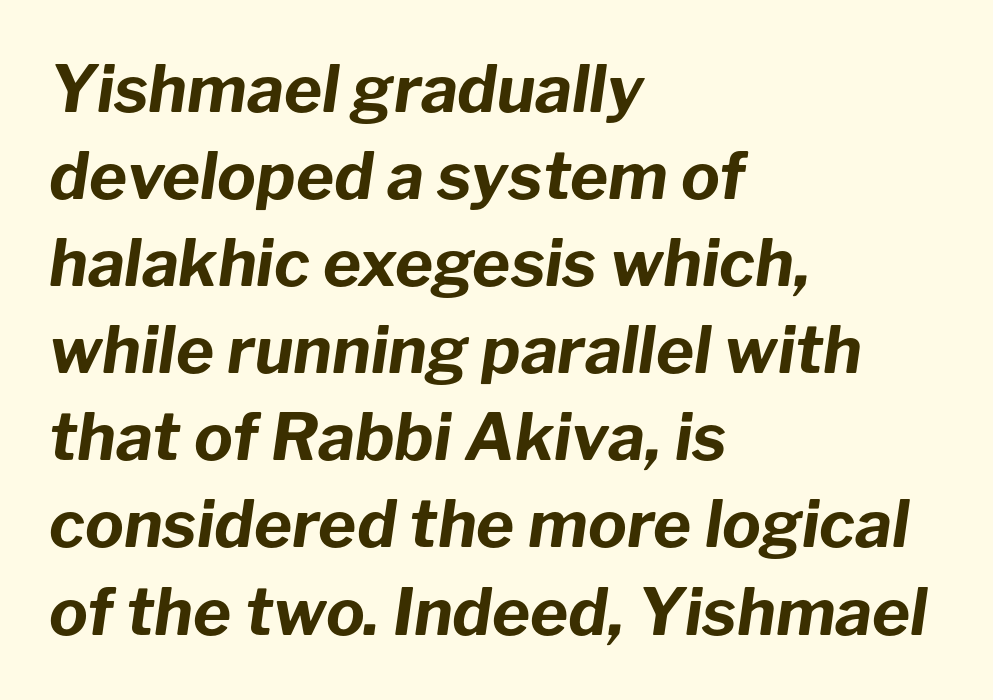
{"italic": "yes", "lean": "right", "slant_degrees": 8, "bold": "yes", "weight": "bold", "width": "normal", "stroke_contrast": "low", "x_height": "medium", "monospaced": "no", "underline": "no", "align": "left", "line_spacing": "normal", "line_spacing_ratio": 1.34, "letter_spacing": "normal", "letter_spacing_em": 0.0, "glyph_px": 65}
